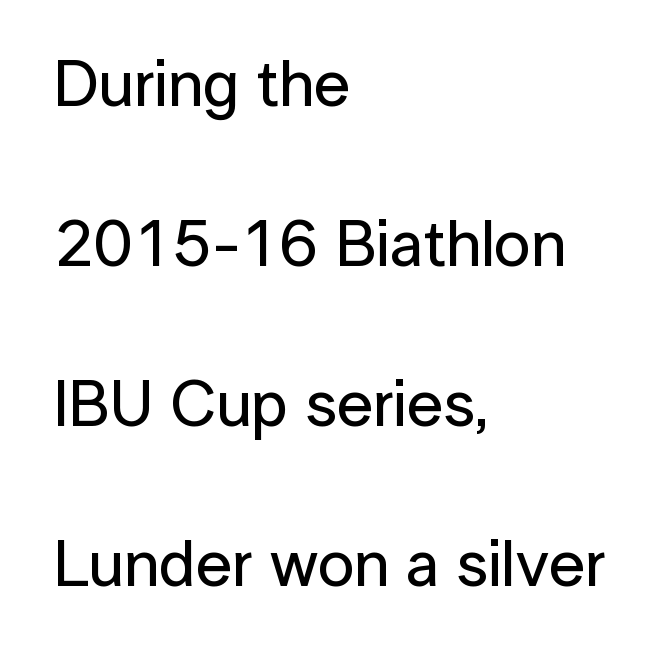
The image shows 65 px sans-serif type, upright; set left-aligned, loose line spacing (2.46x), normal letter spacing, not underlined; low stroke contrast and a medium x-height.
